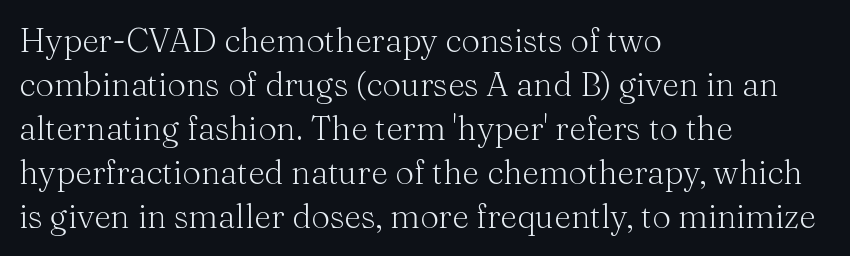
Q: Is the text bold? A: No.
Q: Is the text italic (slanted)? A: No, it is upright.
Q: Is the typeface a serif or a sans-serif typeface? A: Serif.
Q: Is the text underlined? A: No.
Q: How is the paragraph aligned? A: Left-aligned.
Q: Is the spacing between letters normal or unusually wide? A: Normal.
Q: Is the spacing between lines tight, normal or loose? A: Normal.
Q: Width (condensed, normal, or wide)? A: Normal.
Q: Stroke contrast? A: Medium.
Q: x-height? A: Medium.
Q: Monospaced? A: No.
